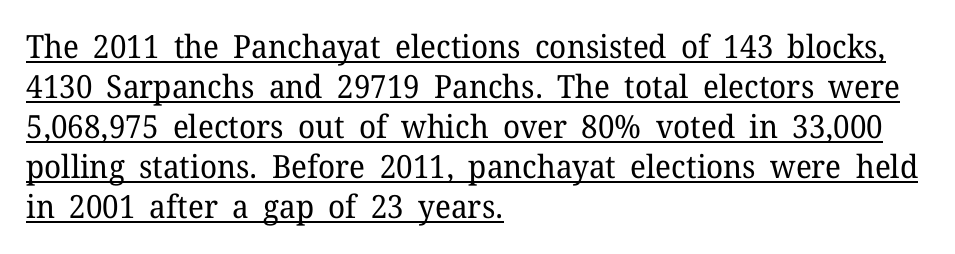
Q: Is the text bold? A: No.
Q: Is the text italic (slanted)? A: No, it is upright.
Q: Is the typeface a serif or a sans-serif typeface? A: Serif.
Q: Is the text underlined? A: Yes.
Q: How is the paragraph aligned? A: Left-aligned.
Q: Is the spacing between letters normal or unusually wide? A: Normal.
Q: Is the spacing between lines tight, normal or loose? A: Normal.
Q: Width (condensed, normal, or wide)? A: Normal.
Q: Stroke contrast? A: Low.
Q: x-height? A: Medium.
Q: Monospaced? A: No.
